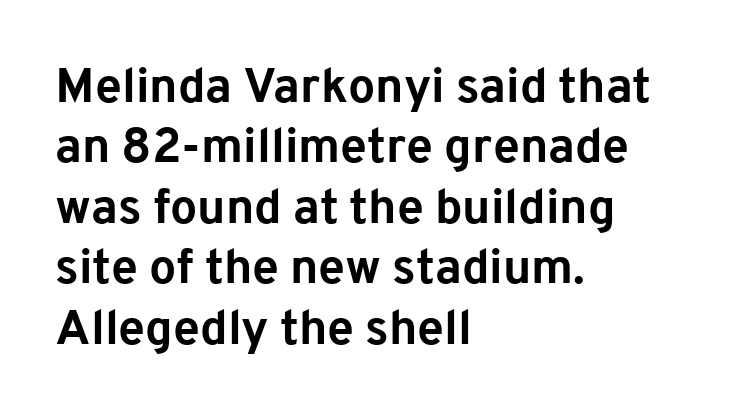
This is the regular roman posture of the typeface. The letters carry no serifs — their stems end cleanly without finishing strokes. Observe the ordinary spacing: letters are neighbours, not strangers. The area under the type is left untouched. Stroke thickness is high; the sample reads as a true bold. The lines sit at an ordinary, default distance from one another.
